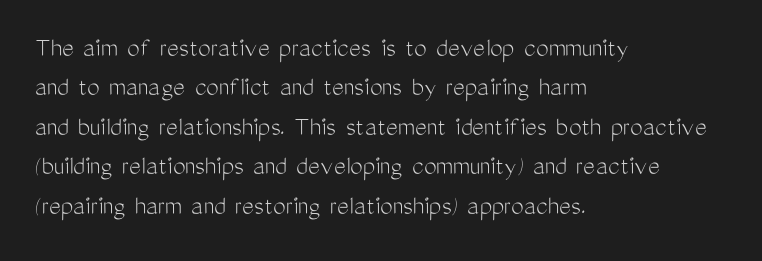
{"serif": "no", "italic": "no", "bold": "no", "weight": "light", "width": "condensed", "stroke_contrast": "medium", "x_height": "medium", "monospaced": "no", "underline": "no", "align": "left", "line_spacing": "normal", "line_spacing_ratio": 1.41, "letter_spacing": "normal", "letter_spacing_em": 0.0, "glyph_px": 28}
